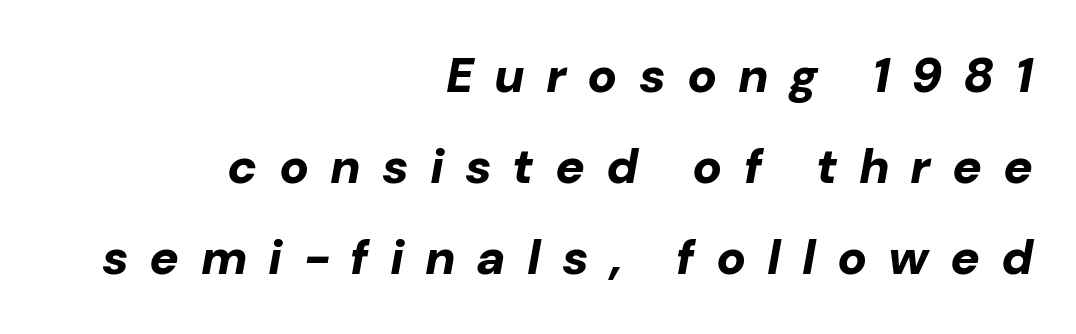
The area under the type is left untouched. A flush-right, rag-left setting is used for this passage. Inter-character spacing is expanded well beyond the font's built-in metrics. The face used here is proportionally spaced, like ordinary book or web type. If you drew a line through each stem, it would be angled.
